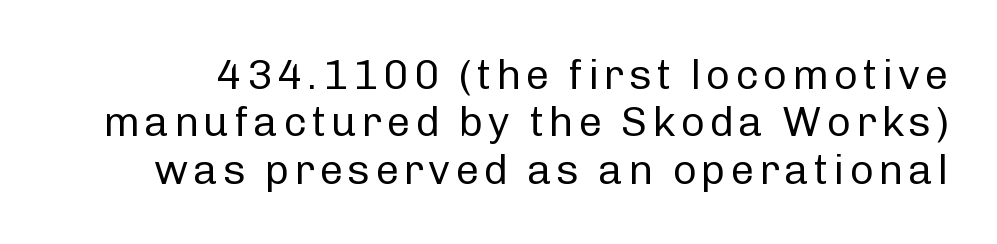
Q: Is the text bold? A: No.
Q: Is the text italic (slanted)? A: No, it is upright.
Q: Is the typeface a serif or a sans-serif typeface? A: Sans-serif.
Q: Is the text underlined? A: No.
Q: Is the spacing between lines tight, normal or loose? A: Tight.
Q: Width (condensed, normal, or wide)? A: Normal.
Q: Stroke contrast? A: Low.
Q: x-height? A: Medium.
Q: Monospaced? A: No.
